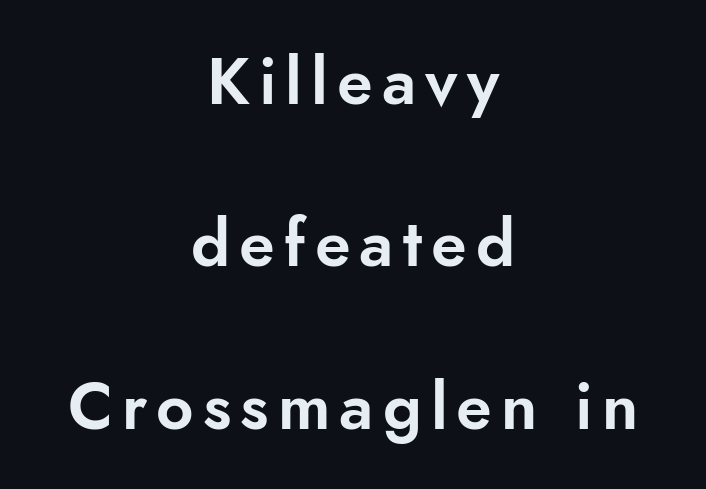
Q: Is the text italic (slanted)? A: No, it is upright.
Q: Is the typeface a serif or a sans-serif typeface? A: Sans-serif.
Q: Is the text underlined? A: No.
Q: How is the paragraph aligned? A: Centered.
Q: Is the spacing between lines tight, normal or loose? A: Loose.
Q: Width (condensed, normal, or wide)? A: Normal.
Q: Stroke contrast? A: Low.
Q: x-height? A: Small.
Q: Monospaced? A: No.
